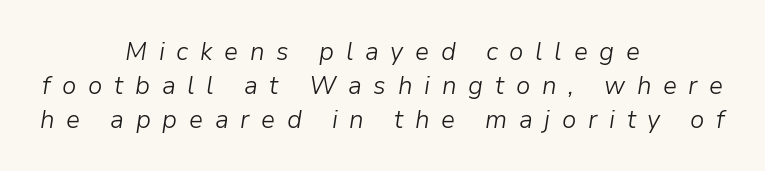
The foot of each line stays bare and open. No extra ink here — the face is not bold. In terms of posture, this sample is oblique. This sample uses expanded letter spacing, leaving extra air between glyphs. Horizontally, the lines are justified to the midpoint only. Does the leading feel generous? No, just average.
